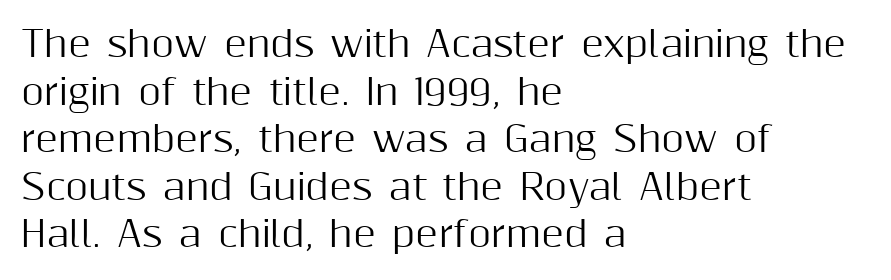
The image shows 35 px sans-serif type, upright; set left-aligned, normal line spacing (1.36x), normal letter spacing, not underlined; medium stroke contrast and a medium x-height.
